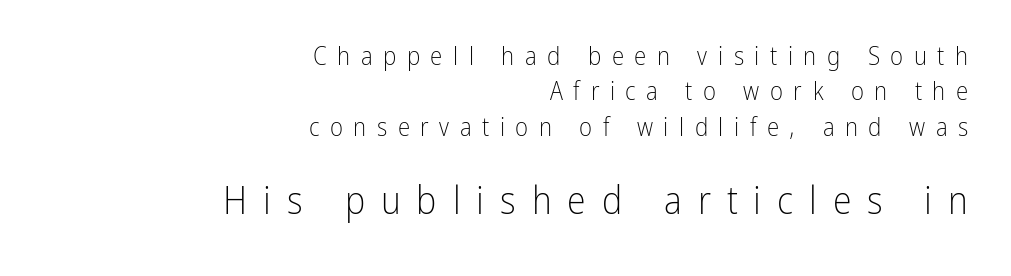
This rendering uses right alignment, leaving the left contour irregular. The face used here is a sans, in the tradition of grotesques and geometrics. Regular leading. These two chunks differ in scale, with the bottom chunk taking the larger measure. Posture: vertical. Weight: regular or lighter.
